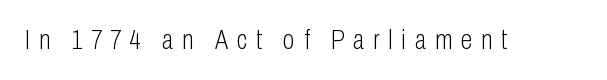
Q: Is the text bold? A: No.
Q: Is the text italic (slanted)? A: No, it is upright.
Q: Is the text underlined? A: No.
Q: Is the spacing between letters normal or unusually wide? A: Unusually wide.
